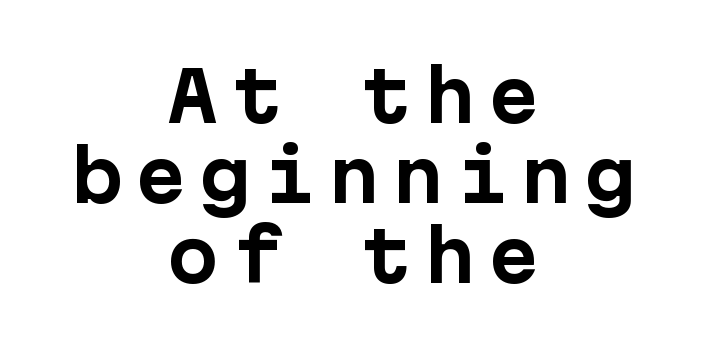
Q: Is the text bold? A: Yes.
Q: Is the text italic (slanted)? A: No, it is upright.
Q: Is the typeface a serif or a sans-serif typeface? A: Sans-serif.
Q: Is the text underlined? A: No.
Q: How is the paragraph aligned? A: Centered.
Q: Width (condensed, normal, or wide)? A: Normal.
Q: Stroke contrast? A: Low.
Q: x-height? A: Medium.
